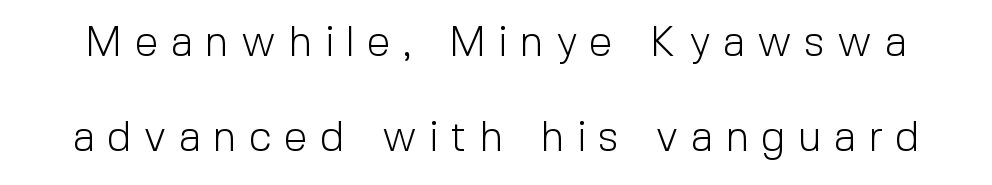
{"serif": "no", "italic": "no", "bold": "no", "weight": "light", "width": "normal", "x_height": "medium", "monospaced": "no", "underline": "no", "line_spacing": "loose", "line_spacing_ratio": 2.27, "letter_spacing": "wide", "letter_spacing_em": 0.3, "glyph_px": 42}
